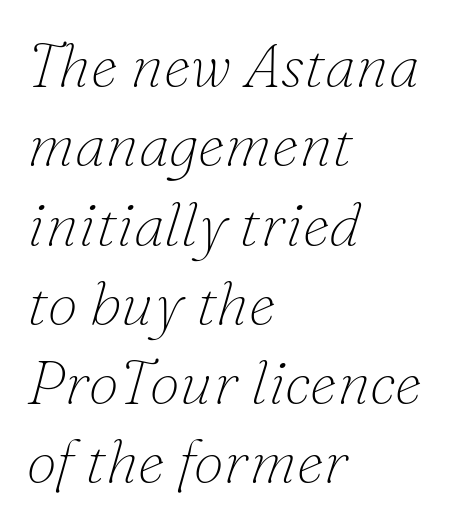
The image shows 61 px thin serif type, italic (leaning right); set left-aligned, normal line spacing (1.3x), normal letter spacing, not underlined; low stroke contrast and a small x-height.
